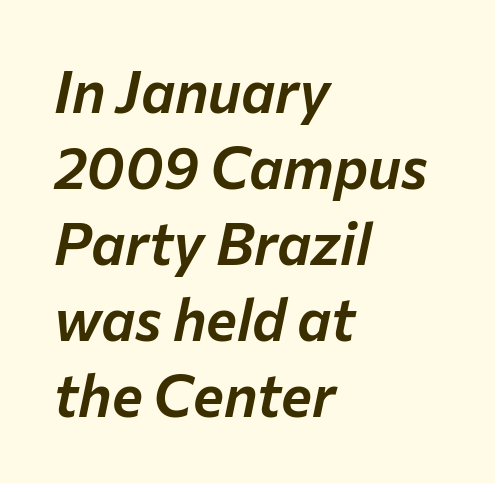
Notice how descenders clear the ascenders below comfortably — that's standard leading. Check the space under the baseline: it is left empty. Each letter keeps its own natural width here, so spacing adapts to shape. The letters sit at their default tracking, neither squeezed nor spread. Where is the straight margin? On the left.
